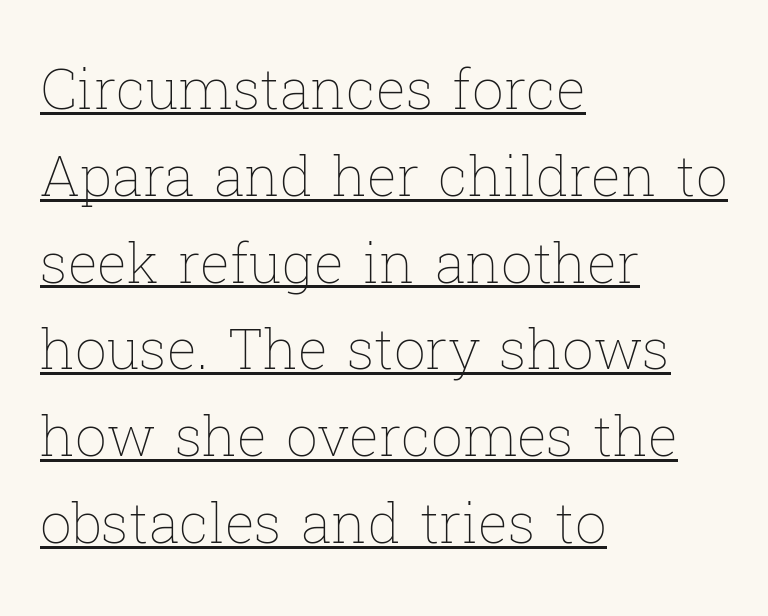
The image shows 56 px thin type, upright; set left-aligned, normal line spacing (1.55x), normal letter spacing, underlined; low stroke contrast and a medium x-height.
